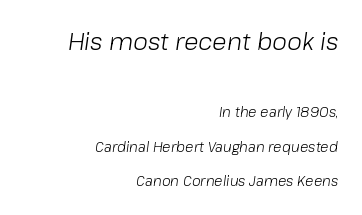
Q: Is the text bold? A: No.
Q: Is the text italic (slanted)? A: Yes, it leans right by about 8 degrees.
Q: Is the text underlined? A: No.
Q: How is the paragraph aligned? A: Right-aligned.
Q: Is the spacing between letters normal or unusually wide? A: Normal.
Q: Is the spacing between lines tight, normal or loose? A: Loose.
Q: Which block of text is set in a larger size, the first (top) or the second (bottom)? A: The first (top) one.
